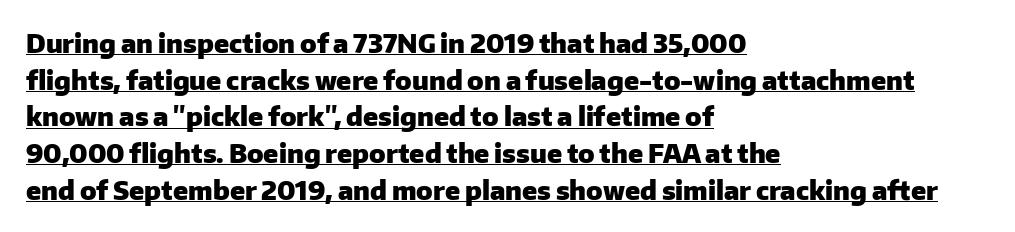
{"italic": "no", "bold": "yes", "underline": "yes", "align": "left", "line_spacing": "normal", "line_spacing_ratio": 1.41, "letter_spacing": "normal", "letter_spacing_em": 0.0, "glyph_px": 26}
